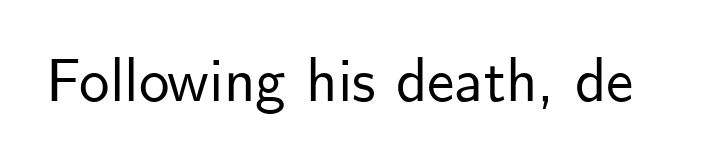
{"serif": "no", "italic": "no", "width": "normal", "stroke_contrast": "low", "x_height": "small", "monospaced": "no", "underline": "no", "letter_spacing": "normal", "letter_spacing_em": 0.0, "glyph_px": 61}
